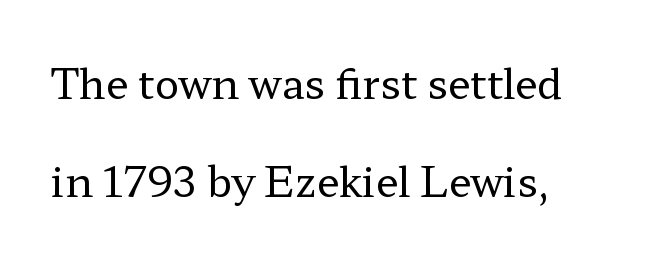
Q: Is the text bold? A: No.
Q: Is the text italic (slanted)? A: No, it is upright.
Q: Is the typeface a serif or a sans-serif typeface? A: Serif.
Q: Is the text underlined? A: No.
Q: How is the paragraph aligned? A: Left-aligned.
Q: Is the spacing between letters normal or unusually wide? A: Normal.
Q: Is the spacing between lines tight, normal or loose? A: Loose.
Q: Width (condensed, normal, or wide)? A: Wide.
Q: Stroke contrast? A: Low.
Q: x-height? A: Medium.
Q: Monospaced? A: No.
